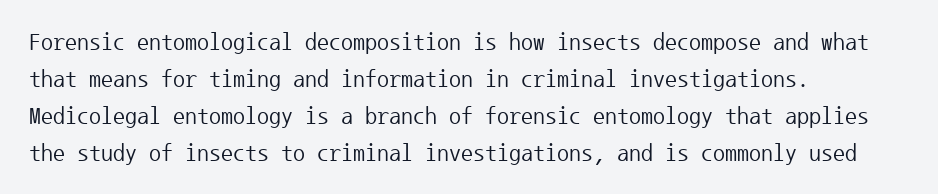
{"italic": "no", "bold": "no", "underline": "no", "align": "left", "line_spacing": "normal", "line_spacing_ratio": 1.54, "letter_spacing": "normal", "letter_spacing_em": 0.0, "glyph_px": 24}
